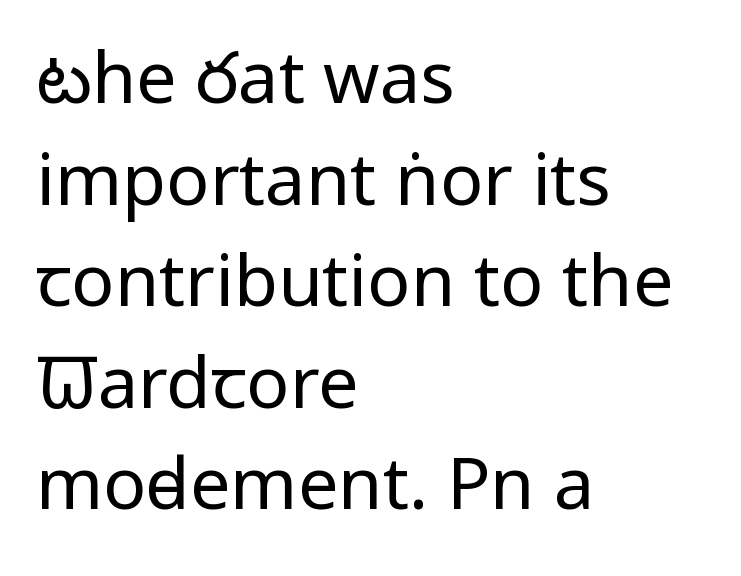
Q: Is the text bold? A: No.
Q: Is the text italic (slanted)? A: No, it is upright.
Q: Is the typeface a serif or a sans-serif typeface? A: Sans-serif.
Q: Is the text underlined? A: No.
Q: How is the paragraph aligned? A: Left-aligned.
Q: Is the spacing between letters normal or unusually wide? A: Normal.
Q: Is the spacing between lines tight, normal or loose? A: Normal.
Q: Width (condensed, normal, or wide)? A: Condensed.
Q: Stroke contrast? A: Low.
Q: x-height? A: Large.
Q: Monospaced? A: No.
